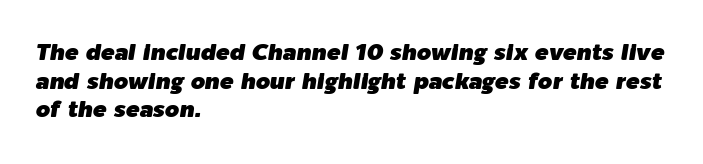
The image shows 23 px text type, italic (leaning right); set left-aligned, normal line spacing (1.25x), normal letter spacing, not underlined.
